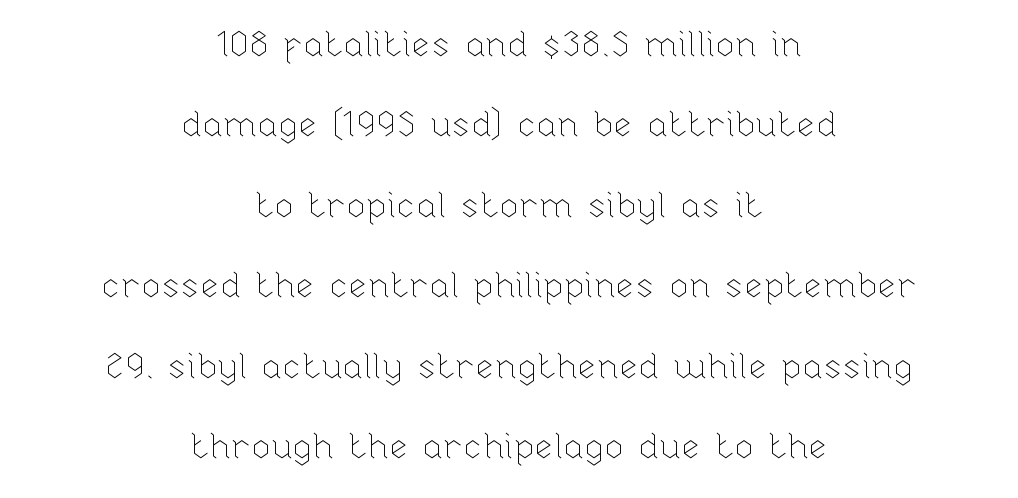
Q: Is the text bold? A: No.
Q: Is the text italic (slanted)? A: No, it is upright.
Q: Is the text underlined? A: No.
Q: How is the paragraph aligned? A: Centered.
Q: Is the spacing between letters normal or unusually wide? A: Normal.
Q: Is the spacing between lines tight, normal or loose? A: Loose.
Q: Width (condensed, normal, or wide)? A: Normal.
Q: Stroke contrast? A: Low.
Q: x-height? A: Medium.
Q: Monospaced? A: No.
